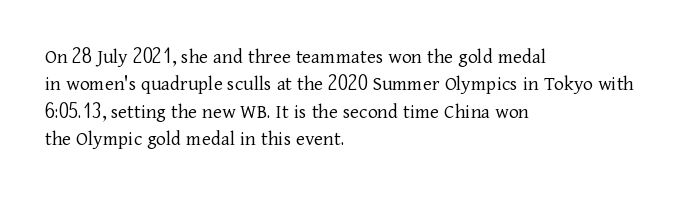
The image shows 21 px text type, upright; set left-aligned, normal line spacing (1.3x), normal letter spacing, not underlined.
